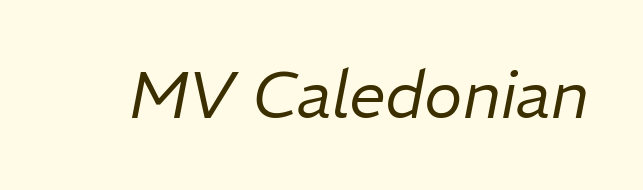
Stems here are at most as thick as an everyday book face. Check under the words: just untouched page. Observe the lean: these are italic letterforms. Do the characters align in a grid? No, the font is proportional. Compared with typical body copy, the letter spacing here is the same.
